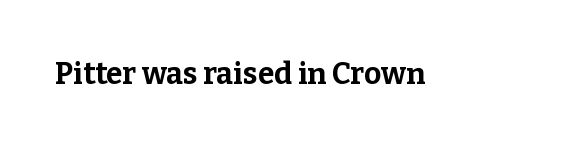
{"serif": "yes", "italic": "no", "bold": "yes", "weight": "bold", "width": "normal", "stroke_contrast": "low", "x_height": "medium", "monospaced": "no", "underline": "no", "letter_spacing": "normal", "letter_spacing_em": 0.0, "glyph_px": 30}
